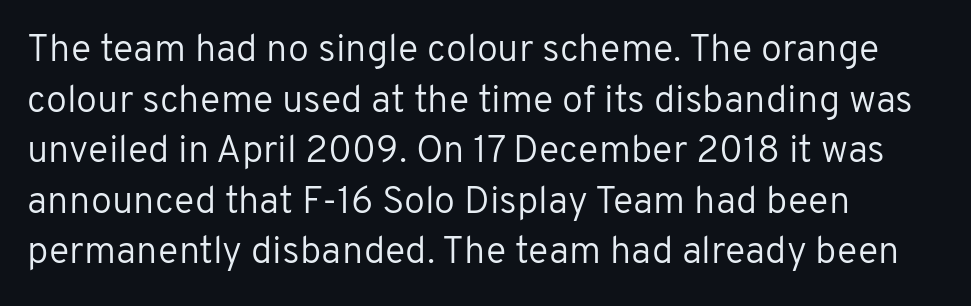
{"serif": "no", "italic": "no", "bold": "no", "weight": "regular", "width": "normal", "stroke_contrast": "low", "x_height": "medium", "monospaced": "no", "underline": "no", "align": "left", "line_spacing": "normal", "line_spacing_ratio": 1.33, "letter_spacing": "normal", "letter_spacing_em": 0.0, "glyph_px": 38}
